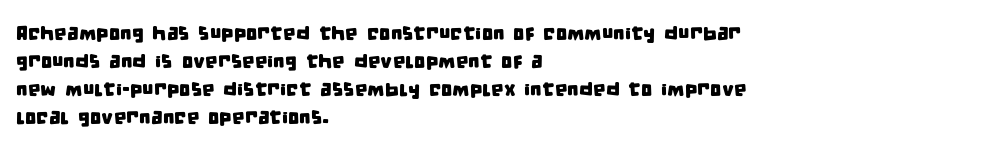
Bare-footed words on every line. Evenly set lines give the paragraph a standard silhouette. Glyph-to-glyph distance matches everyday printed text. Teacher's note: observe the even left margin — that is flush-left alignment.
